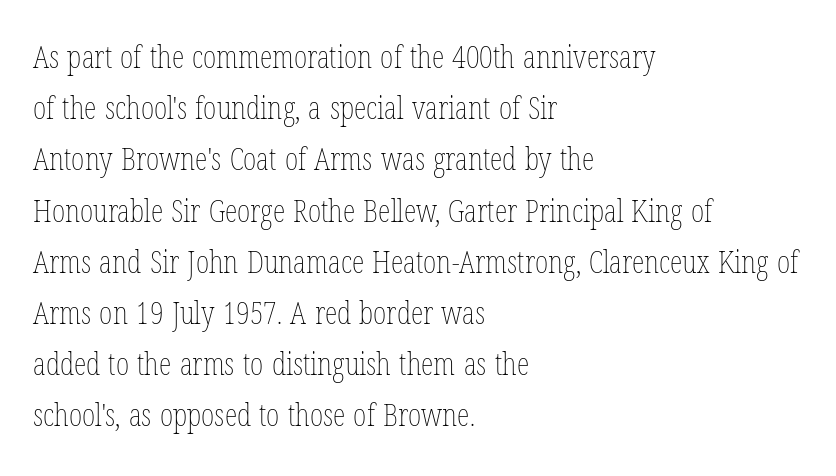
{"italic": "no", "bold": "no", "weight": "thin", "width": "condensed", "stroke_contrast": "low", "x_height": "medium", "monospaced": "no", "underline": "no", "align": "left", "line_spacing": "normal", "line_spacing_ratio": 1.6, "letter_spacing": "normal", "letter_spacing_em": 0.0, "glyph_px": 32}
